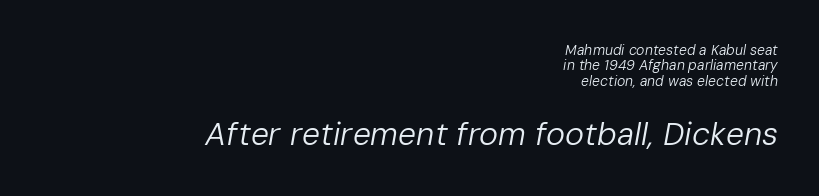
The image shows 32 px regular-weight type, italic (leaning right); set right-aligned, tight line spacing (1.1x), normal letter spacing, not underlined; the second (bottom) block is 2.29x larger; low stroke contrast and a medium x-height.
